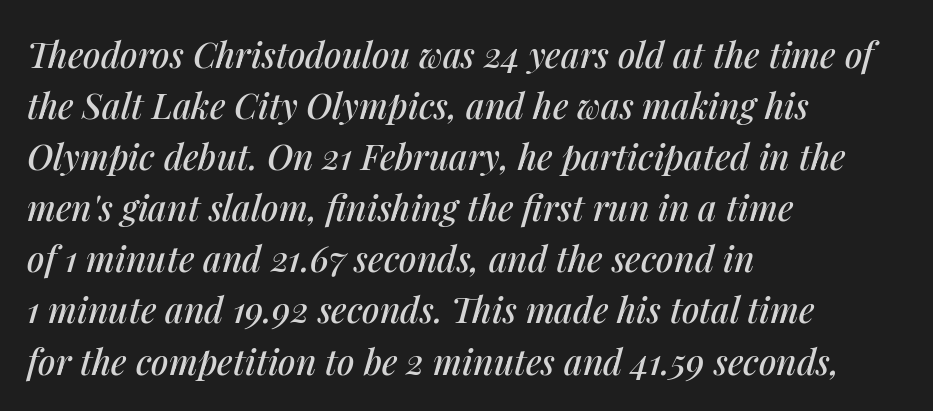
Q: Is the text italic (slanted)? A: Yes, it leans right by about 14 degrees.
Q: Is the text underlined? A: No.
Q: How is the paragraph aligned? A: Left-aligned.
Q: Is the spacing between letters normal or unusually wide? A: Normal.
Q: Is the spacing between lines tight, normal or loose? A: Normal.
Q: Width (condensed, normal, or wide)? A: Normal.
Q: Stroke contrast? A: Medium.
Q: x-height? A: Medium.
Q: Monospaced? A: No.
